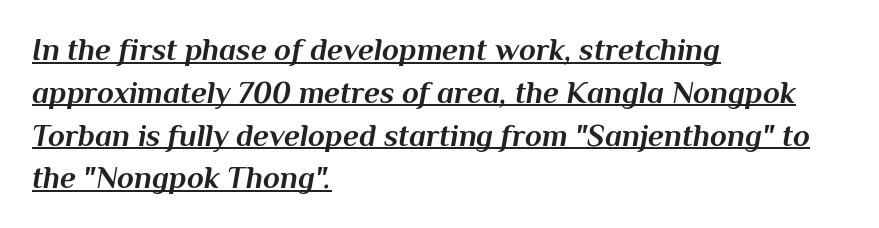
Q: Is the text bold? A: Yes.
Q: Is the text italic (slanted)? A: Yes, it leans right by about 10 degrees.
Q: Is the text underlined? A: Yes.
Q: How is the paragraph aligned? A: Left-aligned.
Q: Is the spacing between letters normal or unusually wide? A: Normal.
Q: Is the spacing between lines tight, normal or loose? A: Normal.
Q: Width (condensed, normal, or wide)? A: Normal.
Q: Stroke contrast? A: Medium.
Q: x-height? A: Medium.
Q: Monospaced? A: No.
